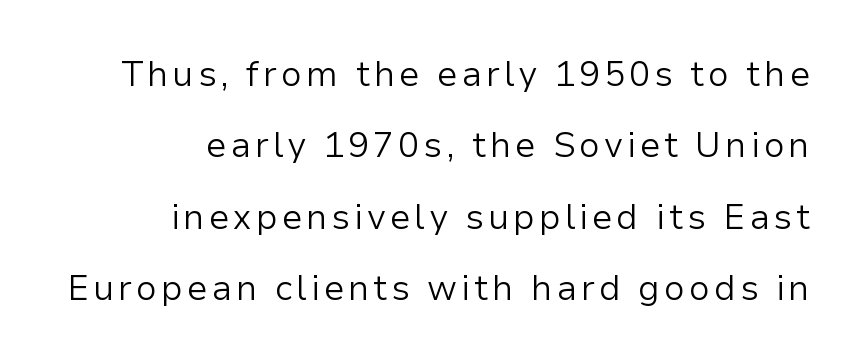
{"serif": "no", "italic": "no", "bold": "no", "weight": "light", "width": "normal", "stroke_contrast": "low", "x_height": "medium", "monospaced": "no", "underline": "no", "align": "right", "line_spacing": "loose", "line_spacing_ratio": 2.04, "glyph_px": 35}
